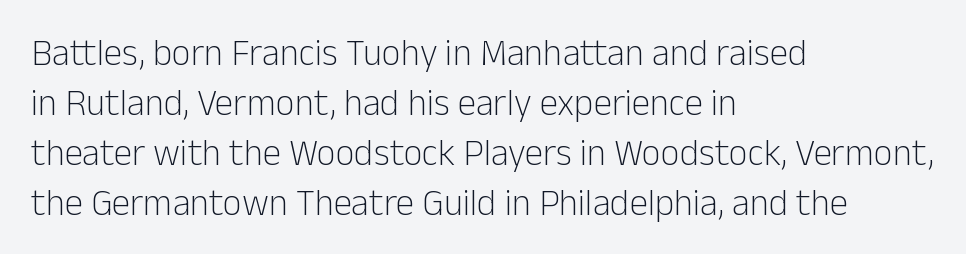
The image shows 37 px light sans-serif type, upright; set left-aligned, normal line spacing (1.35x), normal letter spacing, not underlined; low stroke contrast and a medium x-height.
